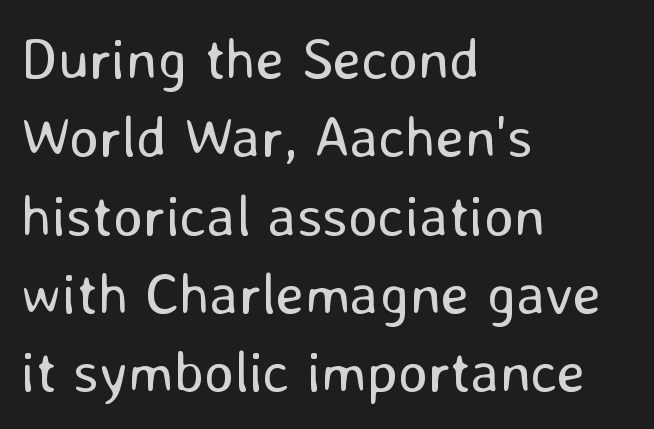
The image shows 58 px regular-weight sans-serif type, upright; set left-aligned, normal line spacing (1.35x), normal letter spacing, not underlined; low stroke contrast and a medium x-height.
